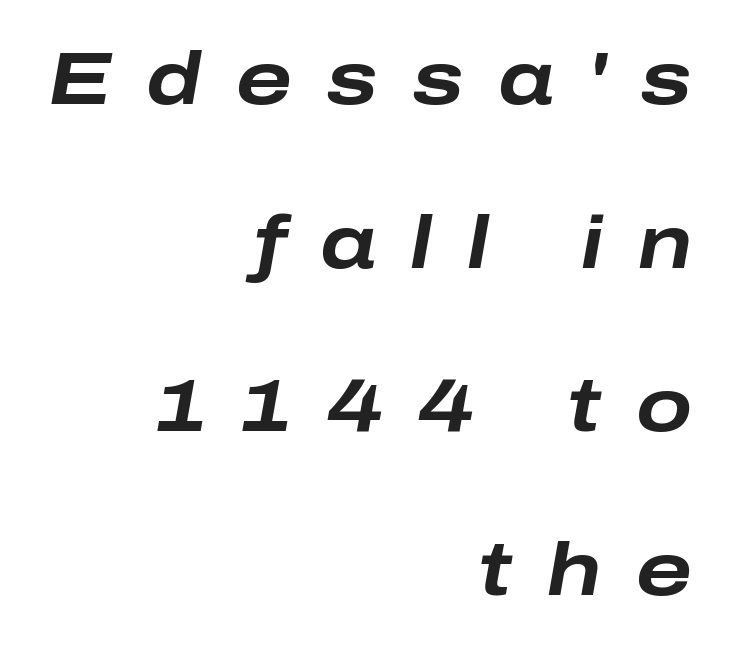
Slanted lettering throughout. In terms of leading, this rendering errs on the spacious side. You'd pick this weight for a headline — it's a proper bold. The passage shown is not underscored anywhere. These lines stack with their right ends in a neat column. A typesetter would call this proportional, since set widths differ per character.
